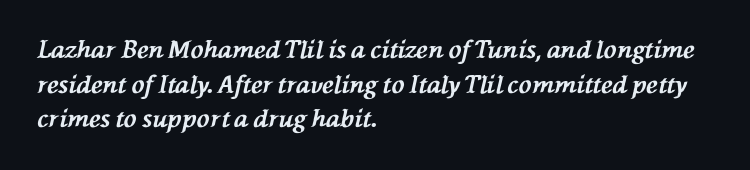
Notice how the passage keeps a crisp vertical edge on the left only. As a designer I'd log this as weight 700, bold. Style check: oblique. Each row of text sits above clean, open space. Look at the tracking — it's just the regular setting, nothing added.
